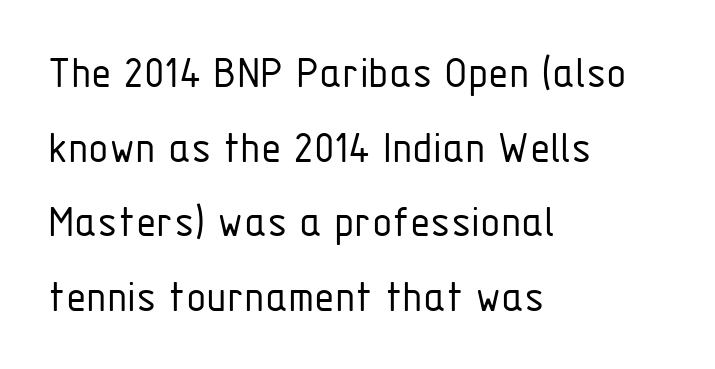
The image shows 47 px light, condensed sans-serif type, upright; set left-aligned, normal line spacing (1.59x), normal letter spacing, not underlined; low stroke contrast and a medium x-height.
